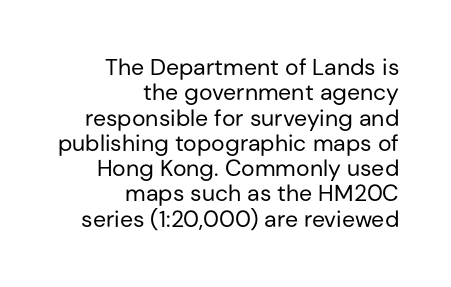
Q: Is the text bold? A: No.
Q: Is the text italic (slanted)? A: No, it is upright.
Q: Is the text underlined? A: No.
Q: How is the paragraph aligned? A: Right-aligned.
Q: Is the spacing between letters normal or unusually wide? A: Normal.
Q: Is the spacing between lines tight, normal or loose? A: Tight.
